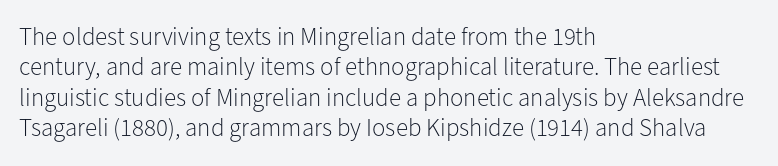
Q: Is the text bold? A: No.
Q: Is the text italic (slanted)? A: No, it is upright.
Q: Is the text underlined? A: No.
Q: How is the paragraph aligned? A: Left-aligned.
Q: Is the spacing between letters normal or unusually wide? A: Normal.
